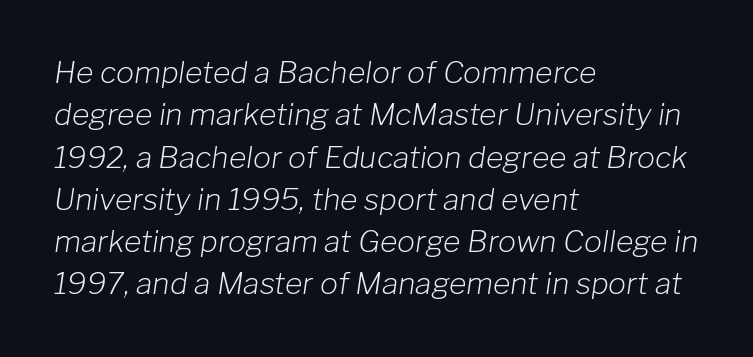
{"italic": "yes", "lean": "right", "slant_degrees": 8, "bold": "no", "weight": "light", "width": "normal", "stroke_contrast": "low", "x_height": "medium", "monospaced": "no", "underline": "no", "align": "left", "line_spacing": "normal", "line_spacing_ratio": 1.41, "letter_spacing": "normal", "letter_spacing_em": 0.0, "glyph_px": 30}
